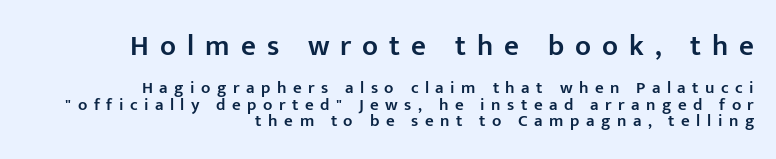
The rendering inserts visible extra space after every character. Each letter's strokes conclude bluntly, with no projecting serifs. Varying glyph widths throughout — classic text-font behaviour. Closely set lines give the paragraph a compact silhouette. Typesetter's note: demi weight, one step under bold. Each row of text sits above clean, open space.
